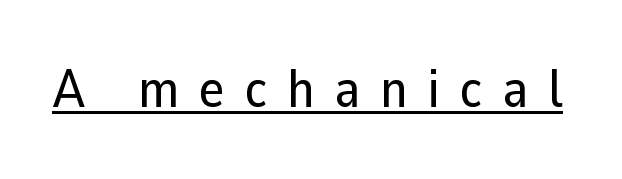
The image shows 54 px sans-serif type, upright; set unusually wide letter spacing (+0.37 em), underlined; low stroke contrast and a medium x-height.
